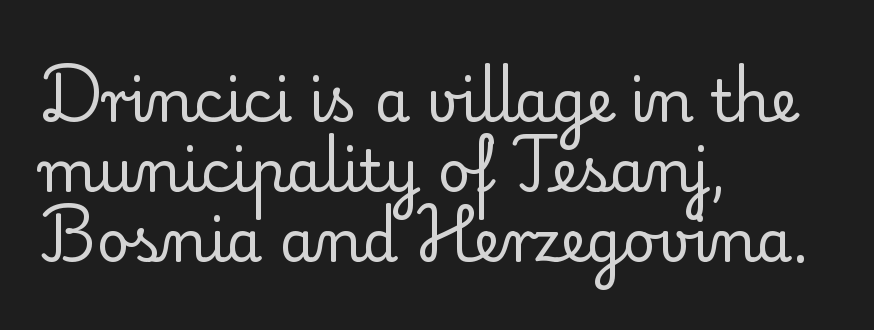
{"serif": "yes", "italic": "no", "bold": "no", "weight": "regular", "width": "normal", "stroke_contrast": "low", "x_height": "small", "monospaced": "no", "underline": "no", "align": "left", "line_spacing_ratio": 1.23, "letter_spacing": "normal", "letter_spacing_em": 0.0, "glyph_px": 57}
